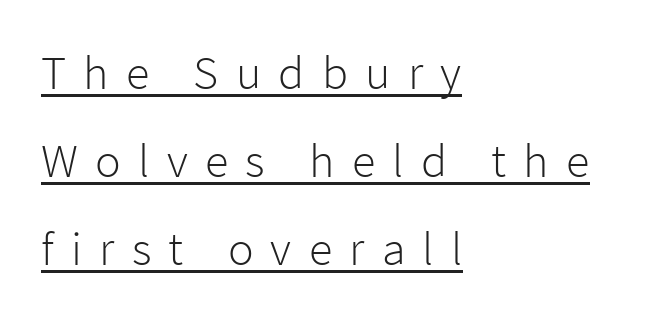
{"serif": "no", "italic": "no", "bold": "no", "weight": "light", "width": "normal", "stroke_contrast": "low", "x_height": "medium", "monospaced": "no", "underline": "yes", "align": "left", "line_spacing_ratio": 1.83, "letter_spacing": "wide", "letter_spacing_em": 0.36, "glyph_px": 48}
